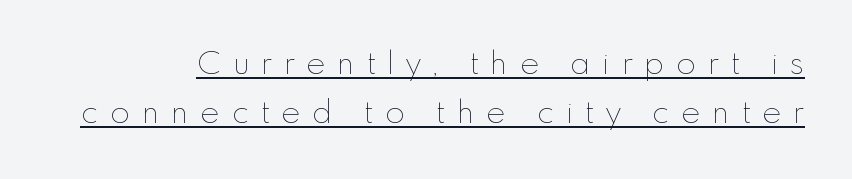
The image shows 32 px thin type, upright; set normal line spacing (1.52x), unusually wide letter spacing (+0.37 em), underlined; low stroke contrast and a small x-height.
